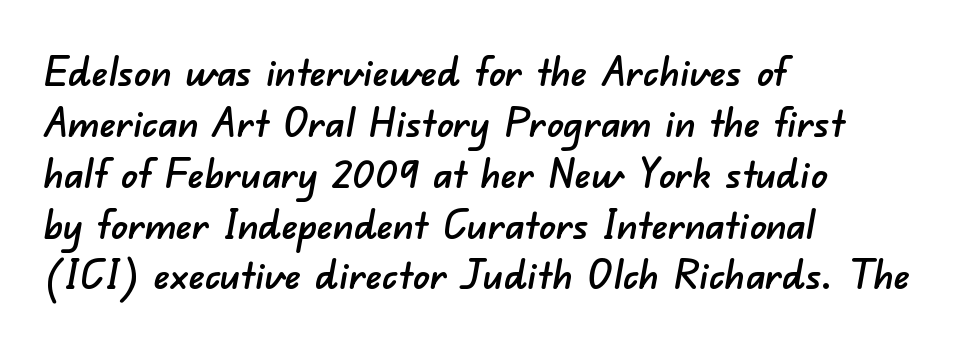
The image shows 41 px sans-serif type; set left-aligned, line spacing 1.24x, normal letter spacing, not underlined; low stroke contrast and a small x-height.
